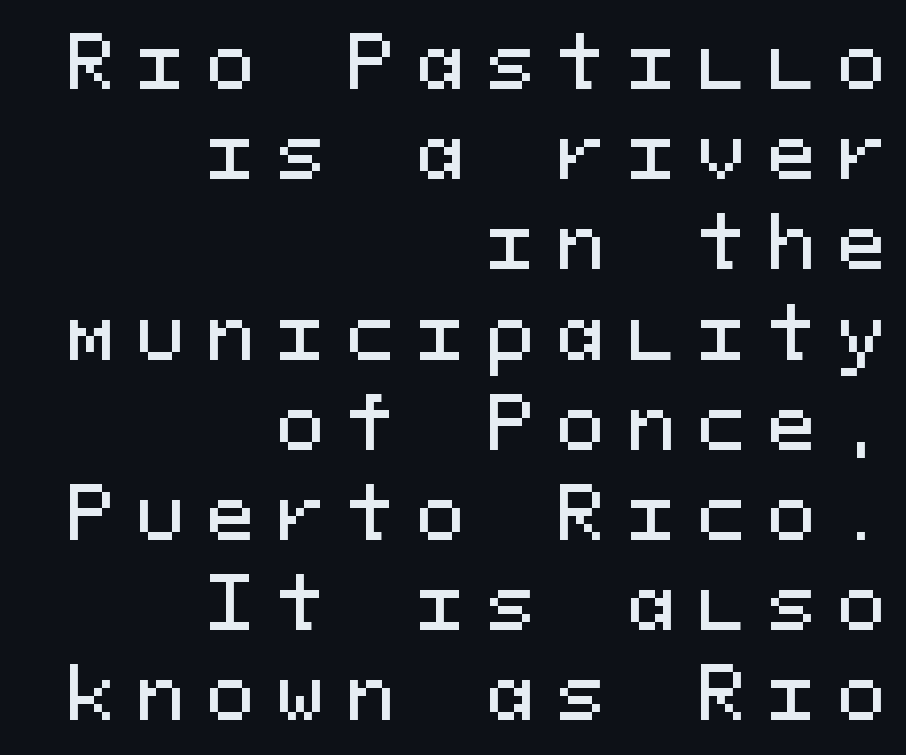
{"serif": "no", "italic": "no", "width": "normal", "stroke_contrast": "medium", "x_height": "medium", "monospaced": "yes", "underline": "no", "align": "right", "line_spacing": "normal", "line_spacing_ratio": 1.27, "letter_spacing": "wide", "letter_spacing_em": 0.32, "glyph_px": 71}
